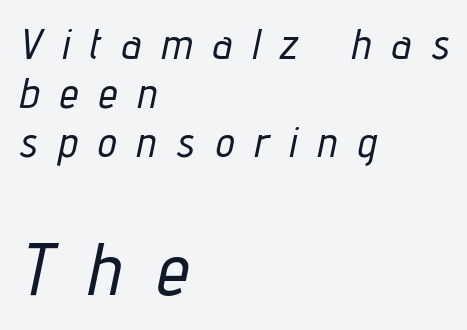
Q: Is the text italic (slanted)? A: Yes, it leans right by about 12 degrees.
Q: Is the text underlined? A: No.
Q: How is the paragraph aligned? A: Left-aligned.
Q: Is the spacing between letters normal or unusually wide? A: Unusually wide.
Q: Which block of text is set in a larger size, the first (top) or the second (bottom)? A: The second (bottom) one.
Q: Width (condensed, normal, or wide)? A: Condensed.
Q: Stroke contrast? A: Low.
Q: x-height? A: Medium.
Q: Monospaced? A: No.
